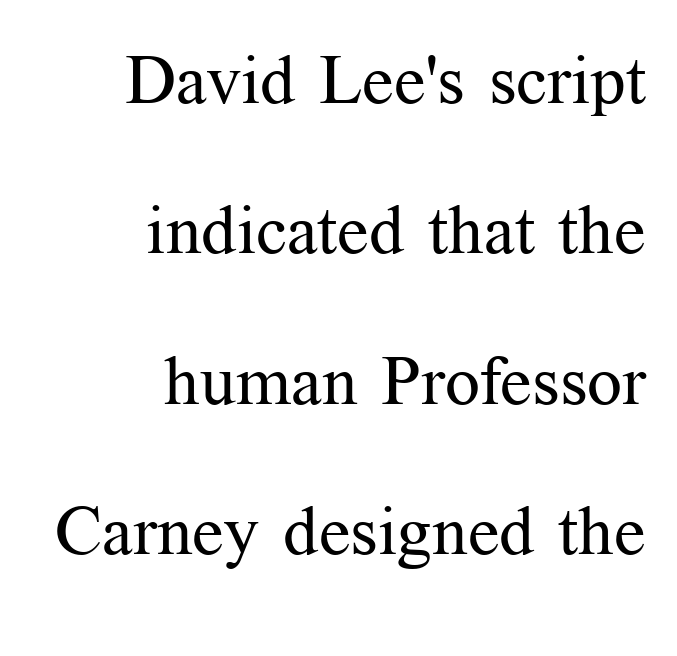
The image shows 69 px regular-weight serif type, upright; set right-aligned, loose line spacing (2.18x), normal letter spacing, not underlined; medium stroke contrast and a medium x-height.
